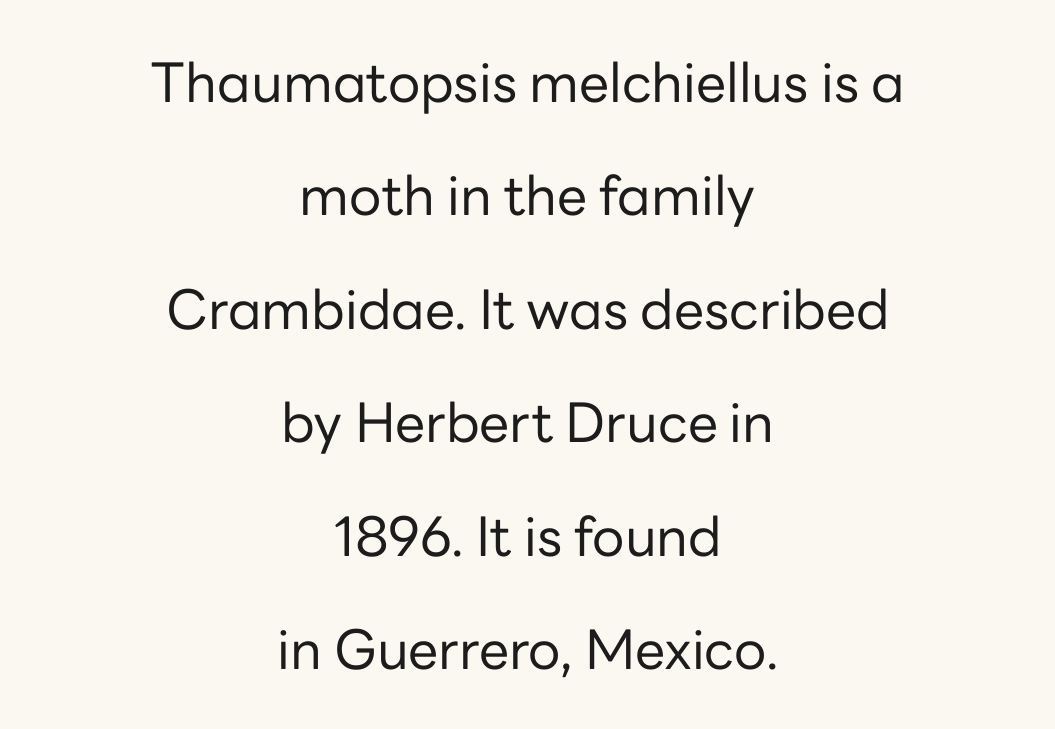
Honestly, the letter spacing is just normal — you wouldn't notice it. A quiet, ordinary-to-light weight characterises the typeface. Serif or sans? Sans — the stroke terminals are bare. Does the lettering tilt? It doesn't — this is upright. The setting favours the middle, as headings and verse often do. Each row of text sits above clean, open space.
